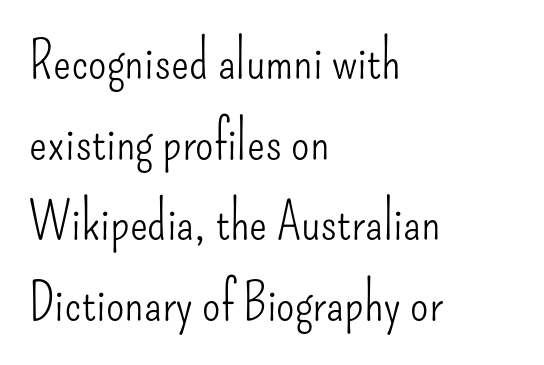
These lines sit exactly where default settings would place them. Stems here are at most as thick as an everyday book face. Reading down the block, your eye returns to a fixed left position each line. In terms of posture, this sample is upright.
